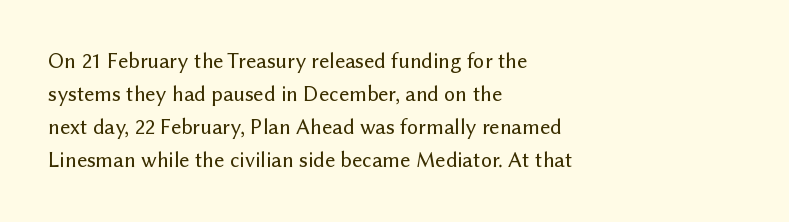
Q: Is the text italic (slanted)? A: No, it is upright.
Q: Is the text underlined? A: No.
Q: How is the paragraph aligned? A: Left-aligned.
Q: Is the spacing between letters normal or unusually wide? A: Normal.
Q: Is the spacing between lines tight, normal or loose? A: Normal.
